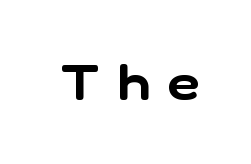
{"serif": "no", "width": "normal", "stroke_contrast": "low", "x_height": "medium", "monospaced": "no", "underline": "no", "letter_spacing": "wide", "letter_spacing_em": 0.38, "glyph_px": 49}
